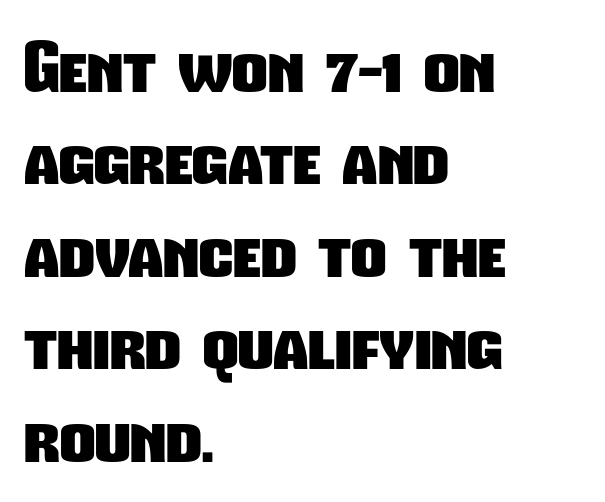
Q: Is the text bold? A: Yes.
Q: Is the typeface a serif or a sans-serif typeface? A: Sans-serif.
Q: Is the text underlined? A: No.
Q: How is the paragraph aligned? A: Left-aligned.
Q: Is the spacing between letters normal or unusually wide? A: Normal.
Q: Is the spacing between lines tight, normal or loose? A: Normal.
Q: Width (condensed, normal, or wide)? A: Condensed.
Q: Stroke contrast? A: Low.
Q: x-height? A: Medium.
Q: Monospaced? A: No.
